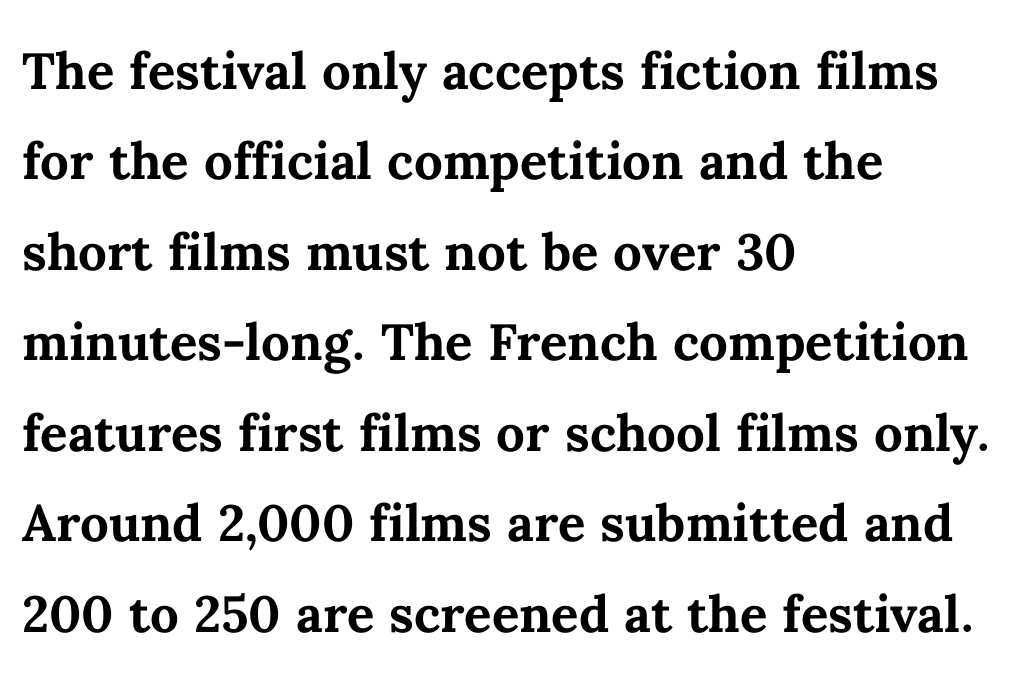
Q: Is the text bold? A: Yes.
Q: Is the text italic (slanted)? A: No, it is upright.
Q: Is the text underlined? A: No.
Q: How is the paragraph aligned? A: Left-aligned.
Q: Is the spacing between letters normal or unusually wide? A: Normal.
Q: Is the spacing between lines tight, normal or loose? A: Normal.
Q: Width (condensed, normal, or wide)? A: Normal.
Q: Stroke contrast? A: Medium.
Q: x-height? A: Medium.
Q: Monospaced? A: No.
